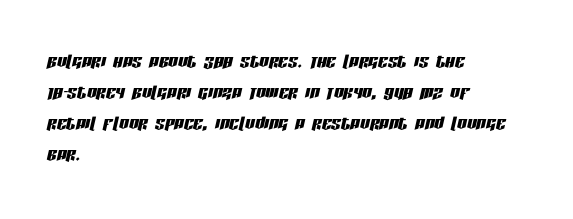
{"italic": "yes", "lean": "right", "slant_degrees": 13, "underline": "no", "align": "left", "line_spacing": "normal", "line_spacing_ratio": 1.29, "letter_spacing": "normal", "letter_spacing_em": 0.0, "glyph_px": 24}
